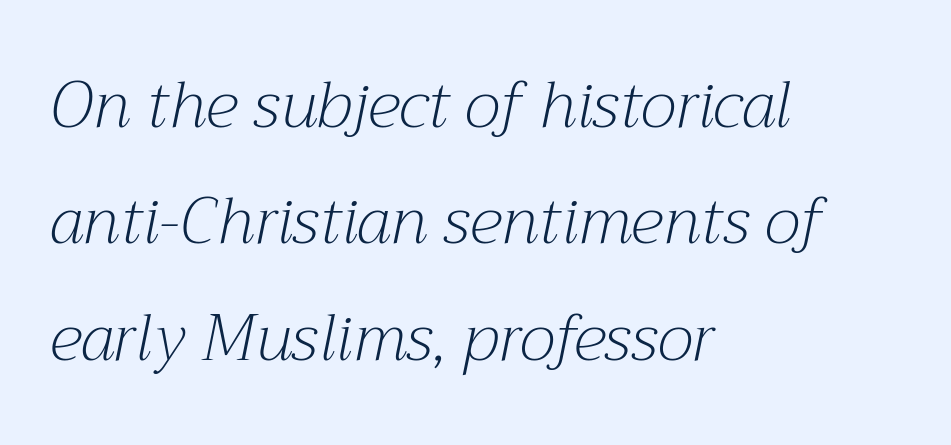
Q: Is the text bold? A: No.
Q: Is the text italic (slanted)? A: Yes, it leans right by about 12 degrees.
Q: Is the typeface a serif or a sans-serif typeface? A: Serif.
Q: Is the text underlined? A: No.
Q: How is the paragraph aligned? A: Left-aligned.
Q: Is the spacing between letters normal or unusually wide? A: Normal.
Q: Width (condensed, normal, or wide)? A: Normal.
Q: Stroke contrast? A: Medium.
Q: x-height? A: Medium.
Q: Monospaced? A: No.
